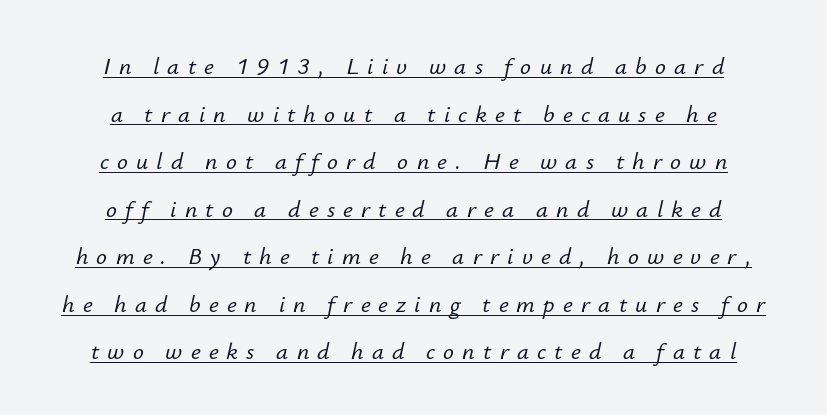
The image shows 24 px text type, italic (leaning right); set centered, loose line spacing (1.98x), unusually wide letter spacing (+0.34 em), underlined.
